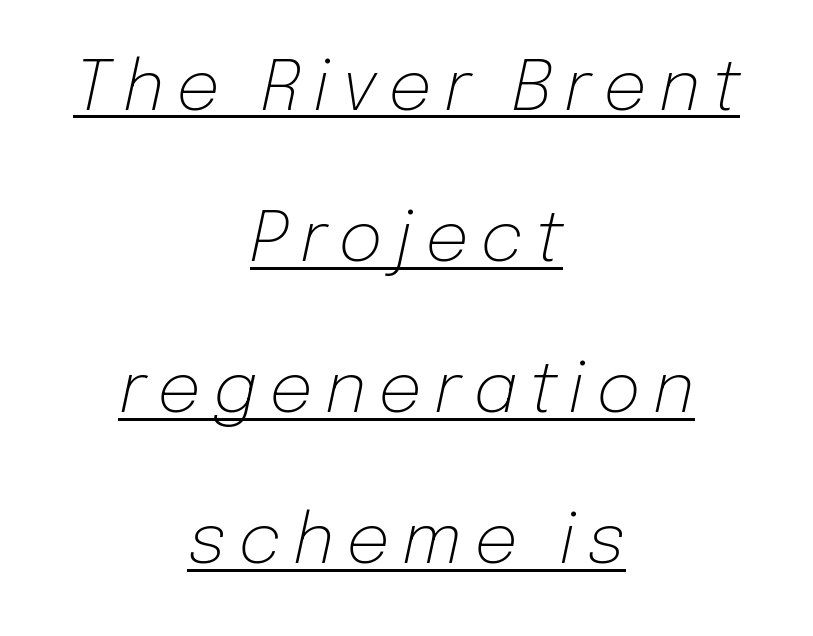
{"italic": "yes", "lean": "right", "slant_degrees": 12, "bold": "no", "weight": "light", "width": "normal", "stroke_contrast": "low", "x_height": "medium", "monospaced": "no", "underline": "yes", "align": "center", "line_spacing": "loose", "line_spacing_ratio": 2.19, "glyph_px": 69}
